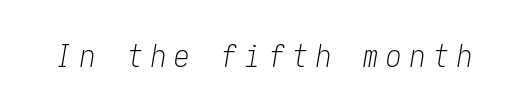
Q: Is the text bold? A: No.
Q: Is the text italic (slanted)? A: Yes, it leans right by about 10 degrees.
Q: Is the text underlined? A: No.
Q: Is the spacing between letters normal or unusually wide? A: Unusually wide.
Q: Width (condensed, normal, or wide)? A: Condensed.
Q: Stroke contrast? A: Low.
Q: x-height? A: Medium.
